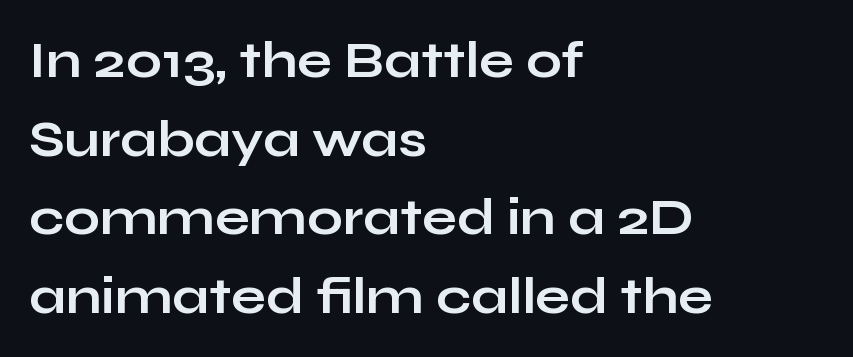
{"serif": "no", "italic": "no", "bold": "yes", "weight": "bold", "width": "wide", "stroke_contrast": "low", "x_height": "medium", "monospaced": "no", "underline": "no", "align": "left", "line_spacing": "normal", "line_spacing_ratio": 1.54, "letter_spacing": "normal", "letter_spacing_em": 0.0, "glyph_px": 51}
